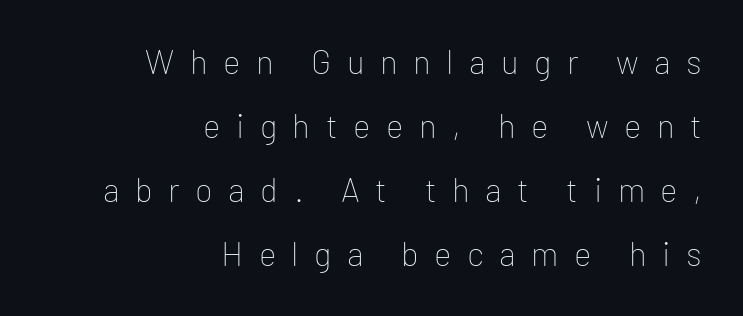
Check under the words: just untouched page. Grotesque or geometric, the face here clearly has no serifs. The face used here is proportionally spaced, like ordinary book or web type. The lines in this sample share a right terminus and differ only in where they begin. Style check: upright.
